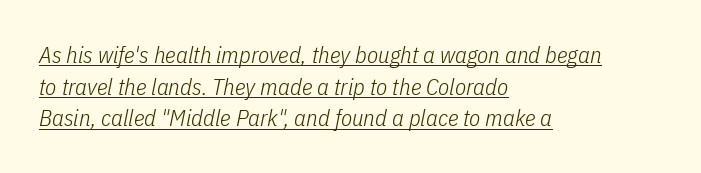
{"italic": "yes", "lean": "right", "slant_degrees": 11, "bold": "no", "underline": "yes", "align": "left", "line_spacing": "normal", "line_spacing_ratio": 1.38, "letter_spacing": "normal", "letter_spacing_em": 0.0, "glyph_px": 23}
